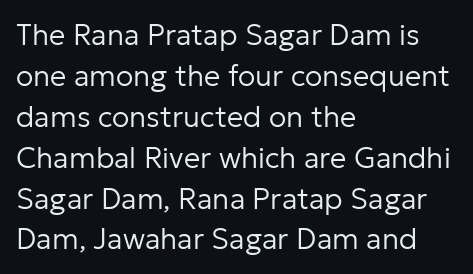
Q: Is the text bold? A: No.
Q: Is the text italic (slanted)? A: No, it is upright.
Q: Is the typeface a serif or a sans-serif typeface? A: Sans-serif.
Q: Is the text underlined? A: No.
Q: How is the paragraph aligned? A: Left-aligned.
Q: Is the spacing between letters normal or unusually wide? A: Normal.
Q: Is the spacing between lines tight, normal or loose? A: Normal.
Q: Width (condensed, normal, or wide)? A: Normal.
Q: Stroke contrast? A: Low.
Q: x-height? A: Medium.
Q: Monospaced? A: No.
